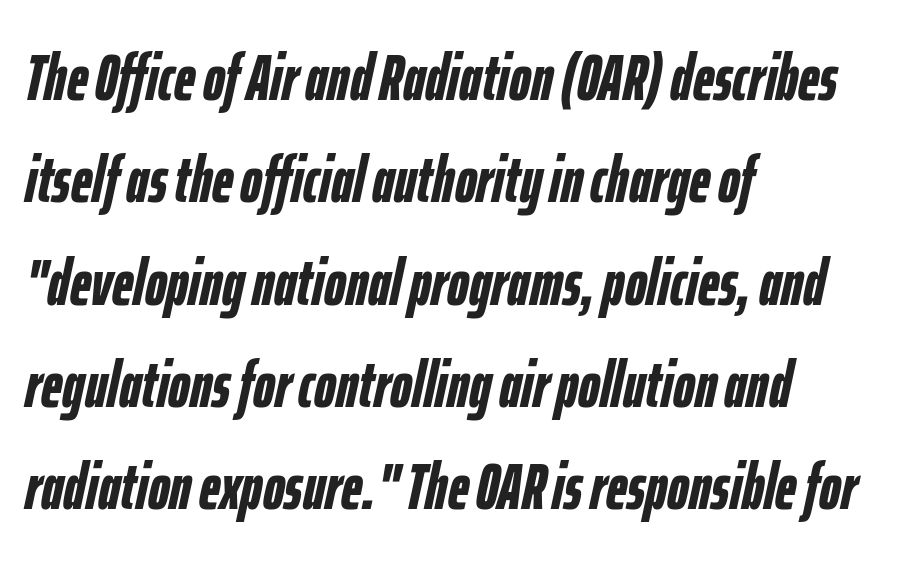
The image shows 66 px semibold, condensed type, italic (leaning right); set left-aligned, normal line spacing (1.55x), normal letter spacing, not underlined; low stroke contrast and a medium x-height.
